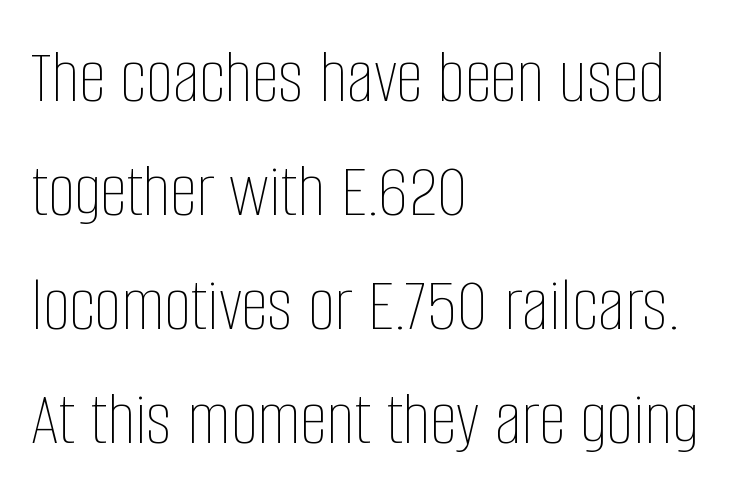
Q: Is the text bold? A: No.
Q: Is the text italic (slanted)? A: No, it is upright.
Q: Is the text underlined? A: No.
Q: How is the paragraph aligned? A: Left-aligned.
Q: Is the spacing between letters normal or unusually wide? A: Normal.
Q: Is the spacing between lines tight, normal or loose? A: Normal.
Q: Width (condensed, normal, or wide)? A: Condensed.
Q: Stroke contrast? A: Low.
Q: x-height? A: Large.
Q: Monospaced? A: No.
